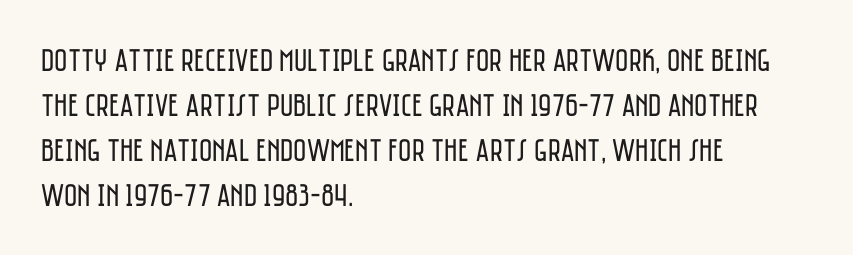
Q: Is the text bold? A: No.
Q: Is the text italic (slanted)? A: No, it is upright.
Q: Is the typeface a serif or a sans-serif typeface? A: Sans-serif.
Q: Is the text underlined? A: No.
Q: How is the paragraph aligned? A: Left-aligned.
Q: Is the spacing between letters normal or unusually wide? A: Normal.
Q: Is the spacing between lines tight, normal or loose? A: Normal.
Q: Width (condensed, normal, or wide)? A: Condensed.
Q: Stroke contrast? A: Low.
Q: x-height? A: Large.
Q: Monospaced? A: No.
